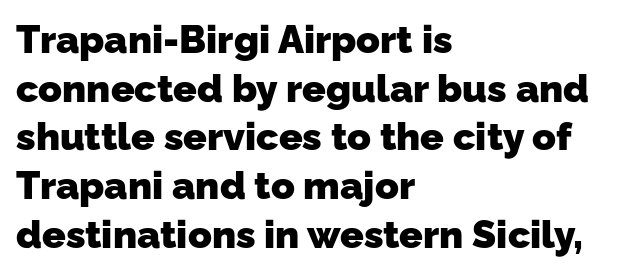
The image shows 39 px heavy sans-serif type; set left-aligned, normal line spacing (1.25x), normal letter spacing, not underlined; low stroke contrast and a medium x-height.
